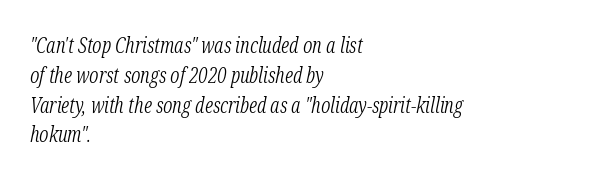
The image shows 21 px text type, italic (leaning right); set left-aligned, normal line spacing (1.42x), normal letter spacing, not underlined.
